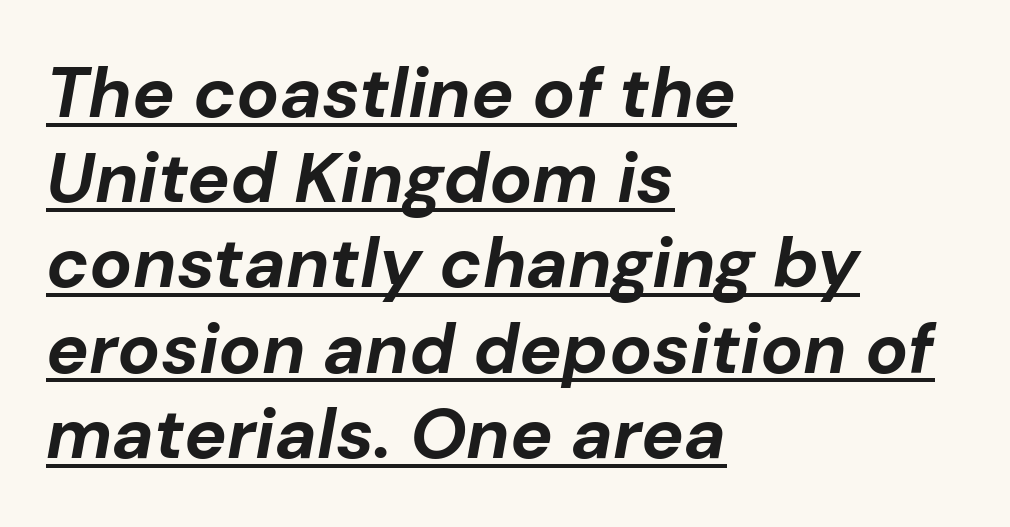
When letters slant like this, we call the style italic. The face used here is proportionally spaced, like ordinary book or web type. Chunky letters — that's bold for sure. The passage shown has conventional tracking throughout. Does the copy run flush right? No — it runs flush left.
